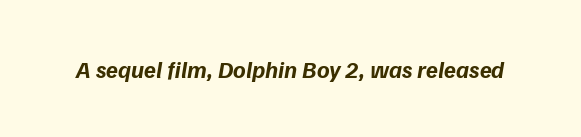
The image shows 24 px bold type, italic (leaning right); set normal letter spacing, not underlined.
